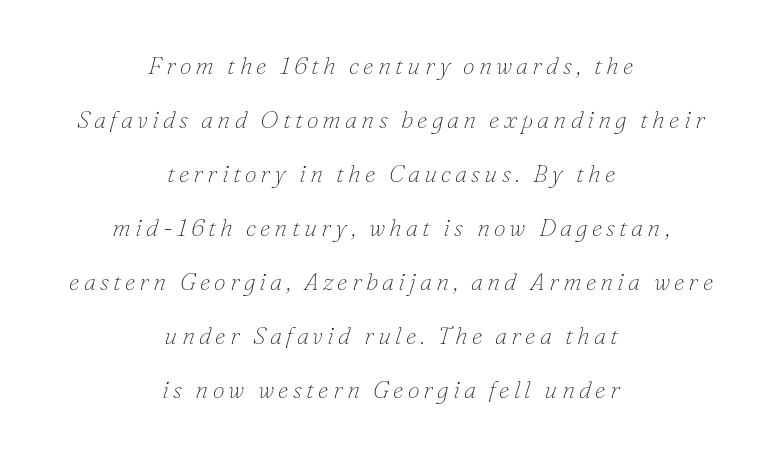
Q: Is the text bold? A: No.
Q: Is the text italic (slanted)? A: Yes, it leans right by about 16 degrees.
Q: Is the text underlined? A: No.
Q: How is the paragraph aligned? A: Centered.
Q: Is the spacing between lines tight, normal or loose? A: Loose.
